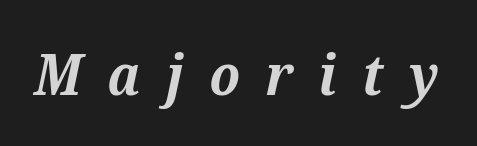
The image shows 57 px bold serif type, italic (leaning right); set unusually wide letter spacing (+0.45 em), not underlined; medium stroke contrast and a medium x-height.
